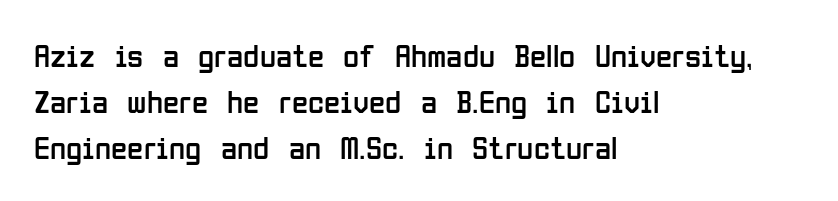
The image shows 33 px regular-weight, condensed sans-serif type, upright; set left-aligned, normal line spacing (1.4x), normal letter spacing, not underlined; low stroke contrast and a medium x-height.
